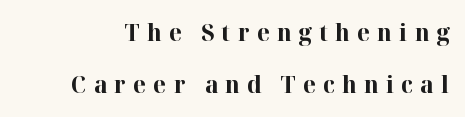
The image shows 23 px bold type, upright; set loose line spacing (2.28x), unusually wide letter spacing (+0.32 em), not underlined.
